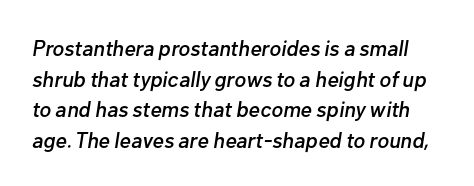
The image shows 22 px text type, italic (leaning right); set normal line spacing (1.39x), normal letter spacing, not underlined.
